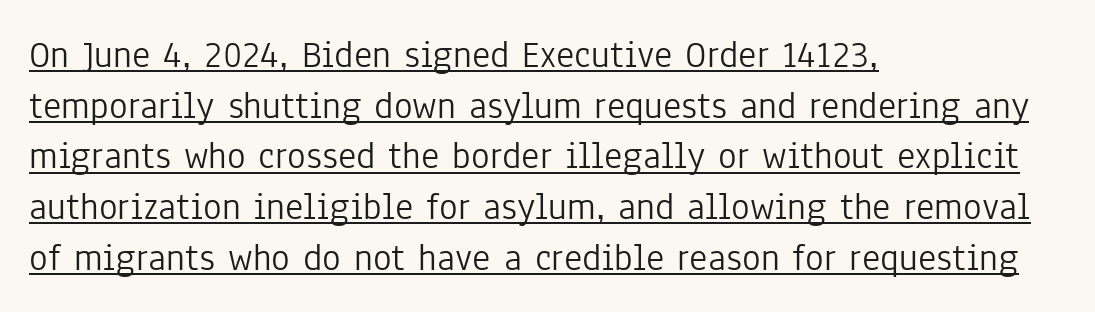
The image shows 39 px light, condensed sans-serif type, upright; set left-aligned, normal line spacing (1.3x), normal letter spacing, underlined; low stroke contrast and a medium x-height.
